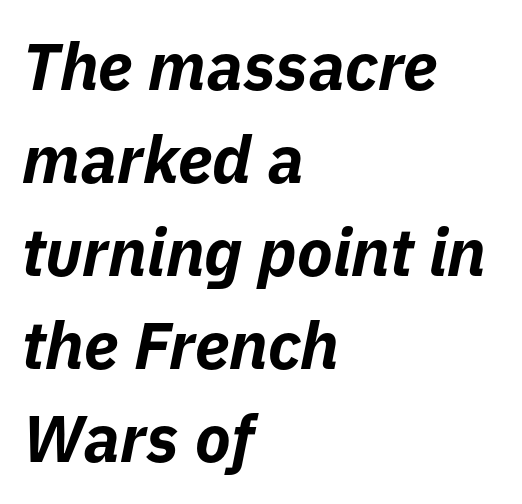
Designer's note — italics engaged. Visually the block forms a straight wall on the left and a jagged coastline on the right. Students, note that the glyphs here touch the page at normal intervals. The leading is moderate, giving the passage an even texture. Note the varied advance widths — an 'i' is clearly narrower than an 'm'. Typesetter's note: full bold, strokes at maximum text heaviness.
